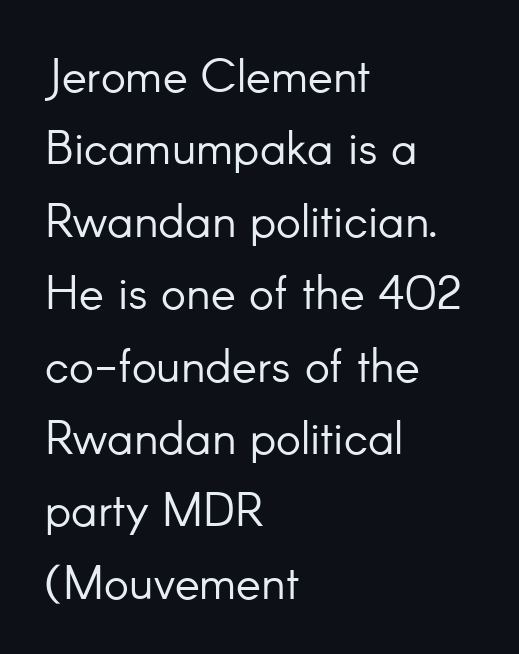
{"serif": "no", "italic": "no", "bold": "no", "weight": "light", "width": "normal", "stroke_contrast": "low", "x_height": "small", "monospaced": "no", "underline": "no", "align": "left", "line_spacing": "normal", "line_spacing_ratio": 1.54, "letter_spacing": "normal", "letter_spacing_em": 0.0, "glyph_px": 47}
